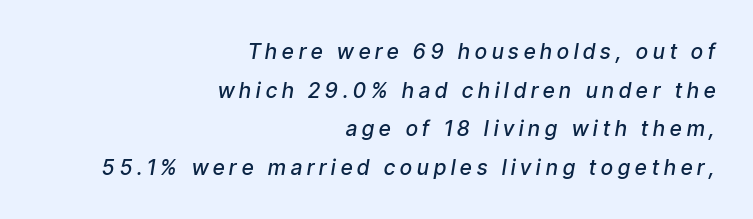
{"italic": "yes", "lean": "right", "slant_degrees": 9, "bold": "semi", "underline": "no", "align": "right", "line_spacing_ratio": 1.84, "letter_spacing": "wide", "letter_spacing_em": 0.24, "glyph_px": 21}
